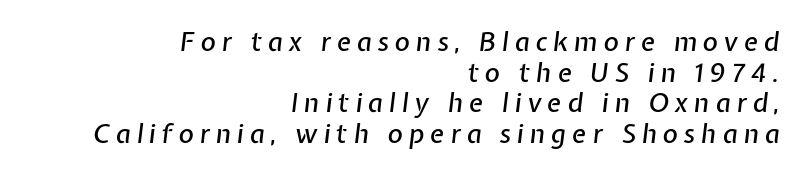
Where is the straight margin? On the right. The face used here has a pronounced slope to its letters. Beneath every word, the page is bare. You could only call the tracking loose — the letters float apart.
